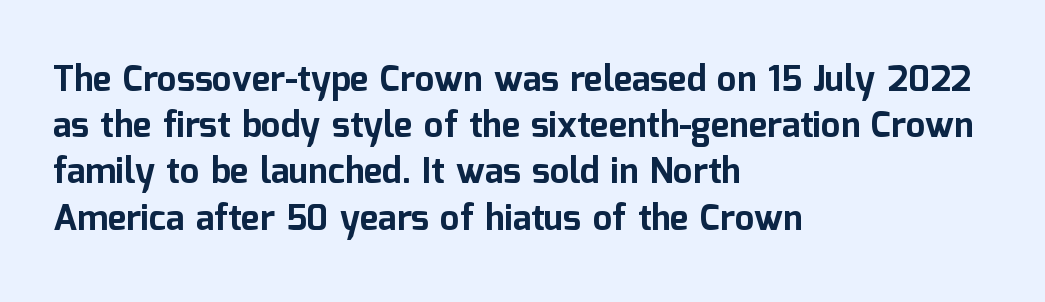
Q: Is the text bold? A: Yes.
Q: Is the text italic (slanted)? A: No, it is upright.
Q: Is the typeface a serif or a sans-serif typeface? A: Sans-serif.
Q: Is the text underlined? A: No.
Q: How is the paragraph aligned? A: Left-aligned.
Q: Is the spacing between letters normal or unusually wide? A: Normal.
Q: Is the spacing between lines tight, normal or loose? A: Normal.
Q: Width (condensed, normal, or wide)? A: Normal.
Q: Stroke contrast? A: Low.
Q: x-height? A: Medium.
Q: Monospaced? A: No.
